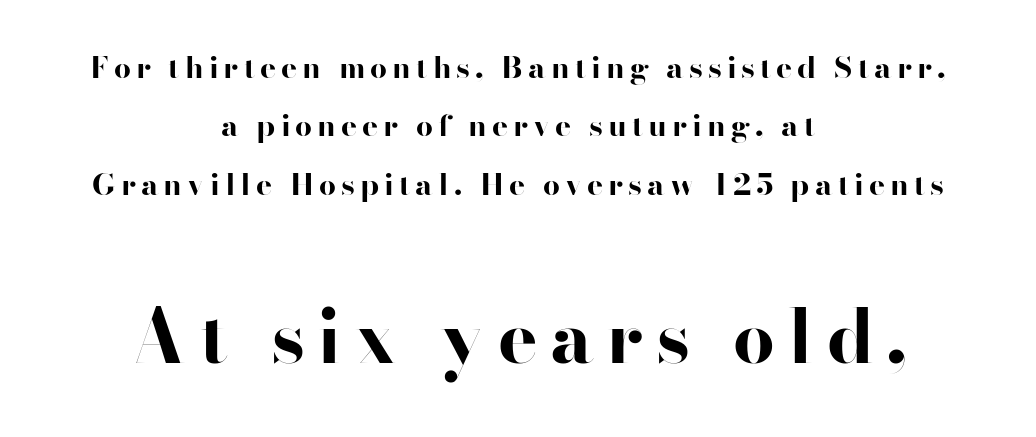
Q: Is the text bold? A: Yes.
Q: Is the text italic (slanted)? A: No, it is upright.
Q: Is the typeface a serif or a sans-serif typeface? A: Sans-serif.
Q: Is the text underlined? A: No.
Q: How is the paragraph aligned? A: Centered.
Q: Is the spacing between lines tight, normal or loose? A: Loose.
Q: Which block of text is set in a larger size, the first (top) or the second (bottom)? A: The second (bottom) one.
Q: Width (condensed, normal, or wide)? A: Wide.
Q: Stroke contrast? A: High.
Q: x-height? A: Small.
Q: Monospaced? A: No.
